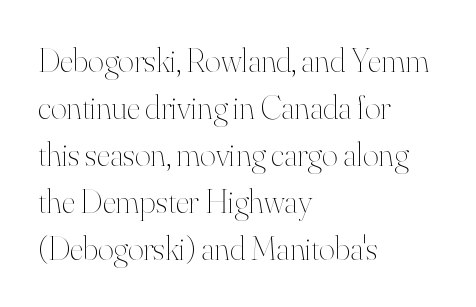
The image shows 34 px thin type, upright; set left-aligned, normal line spacing (1.38x), normal letter spacing, not underlined; high stroke contrast and a small x-height.
